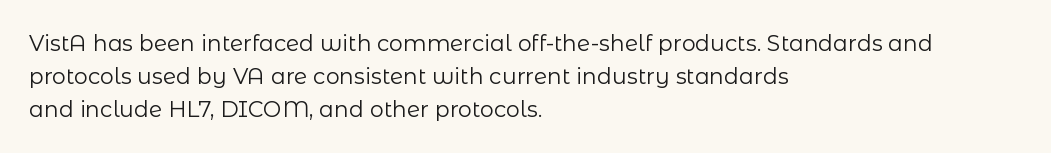
Q: Is the text bold? A: No.
Q: Is the text italic (slanted)? A: No, it is upright.
Q: Is the text underlined? A: No.
Q: How is the paragraph aligned? A: Left-aligned.
Q: Is the spacing between letters normal or unusually wide? A: Normal.
Q: Is the spacing between lines tight, normal or loose? A: Normal.
